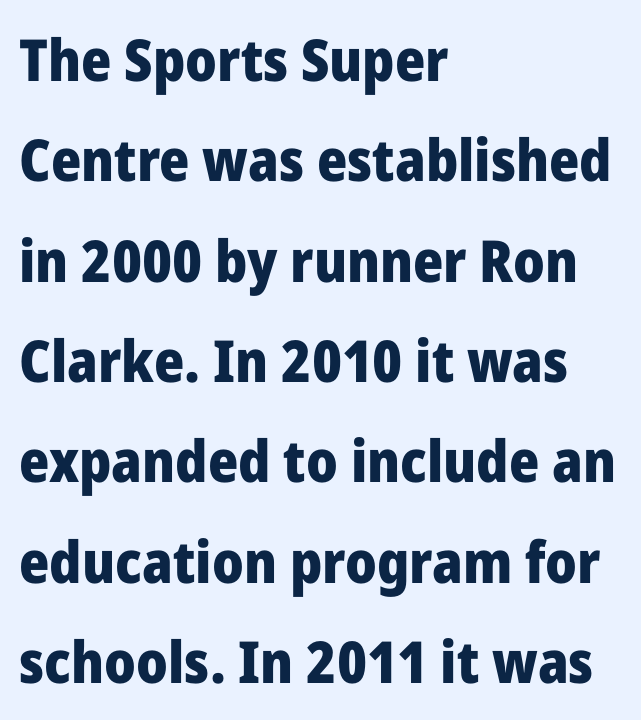
{"serif": "no", "italic": "no", "bold": "yes", "weight": "heavy", "width": "normal", "stroke_contrast": "low", "x_height": "medium", "monospaced": "no", "underline": "no", "align": "left", "line_spacing_ratio": 1.73, "letter_spacing": "normal", "letter_spacing_em": 0.0, "glyph_px": 58}
